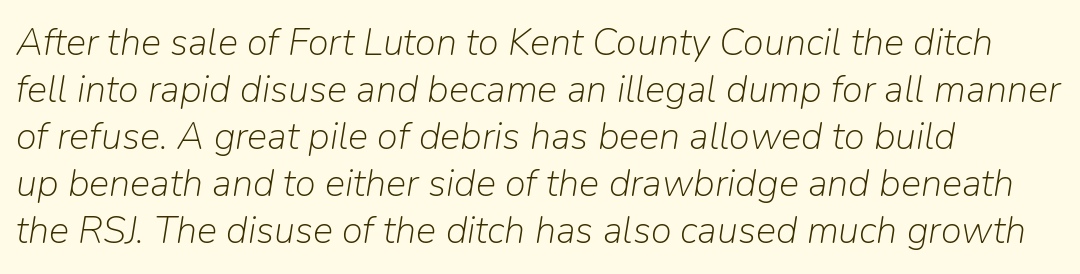
{"italic": "yes", "lean": "right", "slant_degrees": 9, "bold": "no", "weight": "light", "width": "normal", "stroke_contrast": "low", "x_height": "medium", "monospaced": "no", "underline": "no", "align": "left", "line_spacing_ratio": 1.24, "letter_spacing": "normal", "letter_spacing_em": 0.0, "glyph_px": 38}
